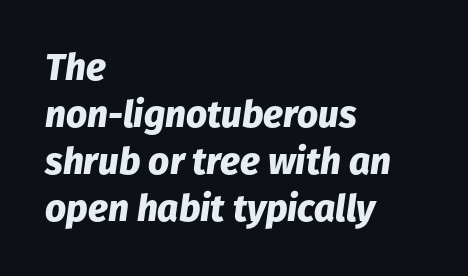
Q: Is the text bold? A: Yes.
Q: Is the text italic (slanted)? A: Yes, it leans right by about 8 degrees.
Q: Is the text underlined? A: No.
Q: How is the paragraph aligned? A: Left-aligned.
Q: Is the spacing between letters normal or unusually wide? A: Normal.
Q: Is the spacing between lines tight, normal or loose? A: Normal.
Q: Width (condensed, normal, or wide)? A: Normal.
Q: Stroke contrast? A: Low.
Q: x-height? A: Medium.
Q: Monospaced? A: No.
